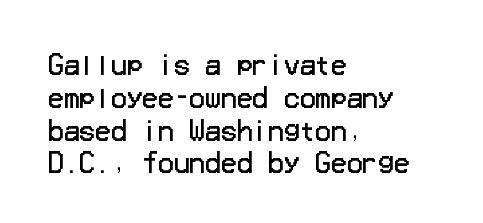
The image shows 26 px text type, upright; set left-aligned, normal line spacing (1.26x), normal letter spacing, not underlined.
